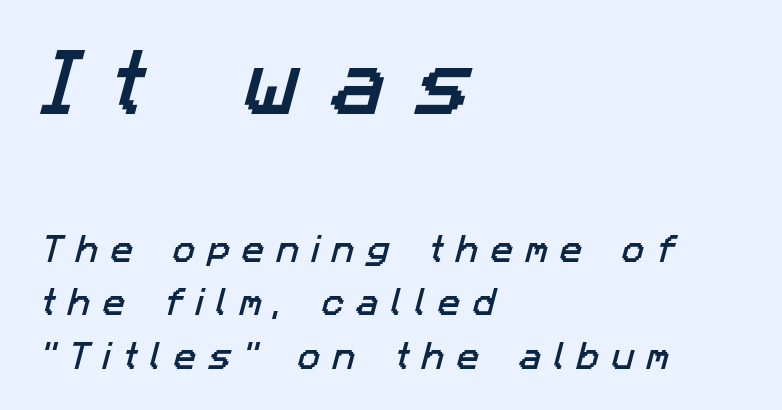
The image shows 74 px sans-serif type; set left-aligned, line spacing 1.79x, unusually wide letter spacing (+0.41 em), not underlined; the first (top) block is 2.47x larger; low stroke contrast and a medium x-height.
